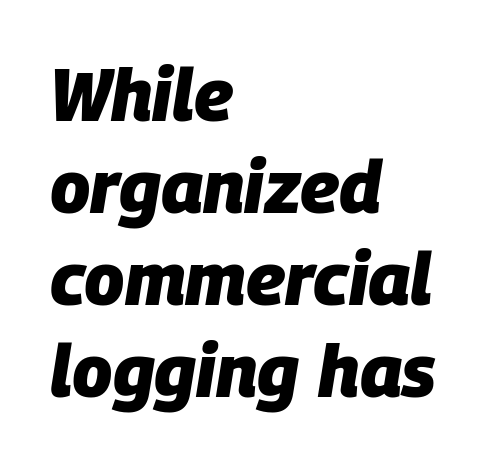
Q: Is the text bold? A: Yes.
Q: Is the text italic (slanted)? A: Yes, it leans right by about 9 degrees.
Q: Is the text underlined? A: No.
Q: How is the paragraph aligned? A: Left-aligned.
Q: Is the spacing between letters normal or unusually wide? A: Normal.
Q: Is the spacing between lines tight, normal or loose? A: Normal.
Q: Width (condensed, normal, or wide)? A: Normal.
Q: Stroke contrast? A: Low.
Q: x-height? A: Large.
Q: Monospaced? A: No.
